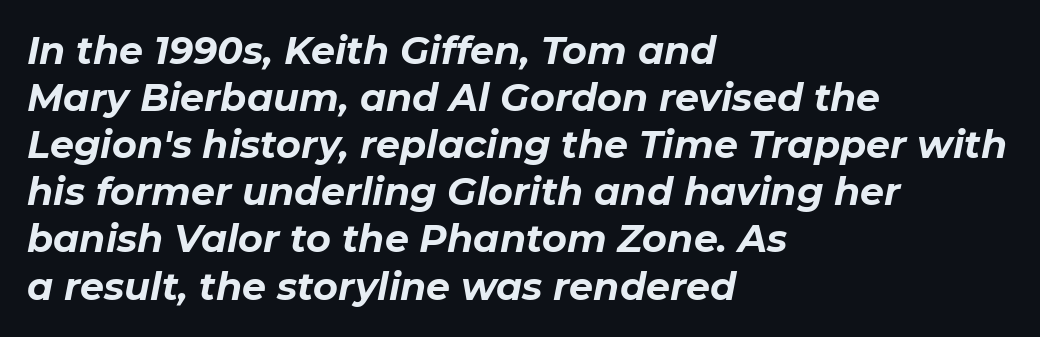
The image shows 38 px bold type, italic (leaning right); set left-aligned, line spacing 1.24x, normal letter spacing, not underlined; low stroke contrast and a medium x-height.
